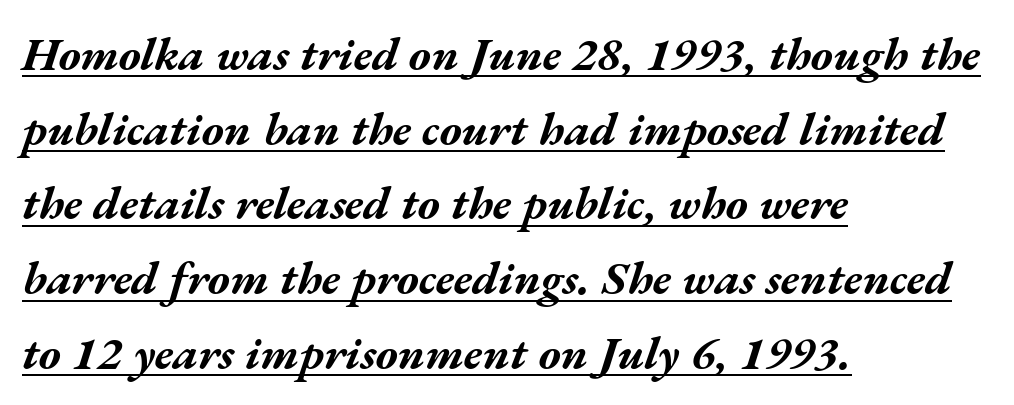
The horizontal fit of the characters is conventional and even. Casual observation: everything's shoved over to the left. Successive baselines arrive at the customary interval. Looks like regular typesetting: each glyph gets only the width it needs. This sample uses an oblique cut, with every glyph tilted off the vertical.
